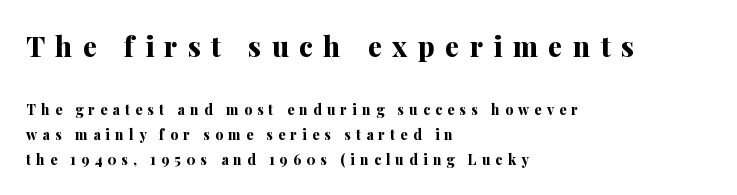
Does the weight exceed regular? Yes, all the way to bold. Notice how the passage keeps a crisp vertical edge on the left only. A typesetter would mark this as roman, not italic. Scale decreases going downward across the two blocks. The letters advance in unequal steps, a hallmark of proportional type. Check the space under the baseline: it is left empty.
